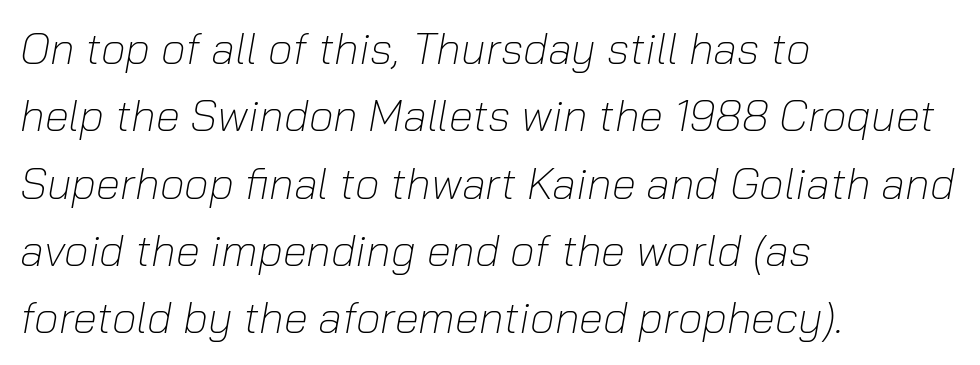
The image shows 44 px light type, italic (leaning right); set left-aligned, normal line spacing (1.53x), normal letter spacing, not underlined; low stroke contrast and a medium x-height.
